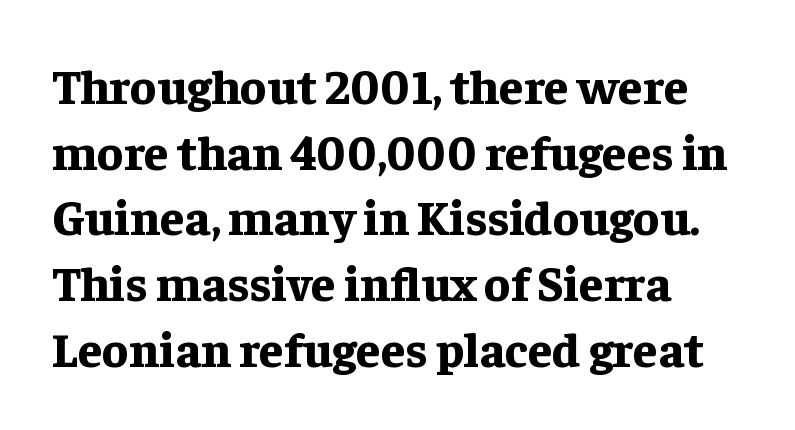
The image shows 49 px bold serif type, upright; set left-aligned, normal line spacing (1.34x), normal letter spacing, not underlined; low stroke contrast and a medium x-height.
